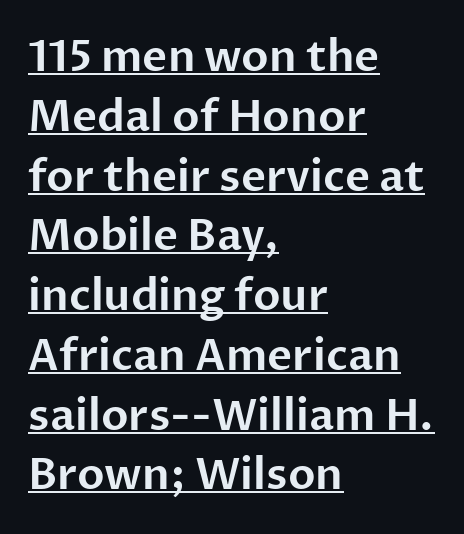
In CSS terms this would be text-align: left. Looks like someone drew a line under every word here. Default kerning and tracking; the words read as compact shapes. The space between consecutive lines is moderate. No italicization has been applied; the sample stays upright. The passage shown is typed in a proportional face where columns would drift.
